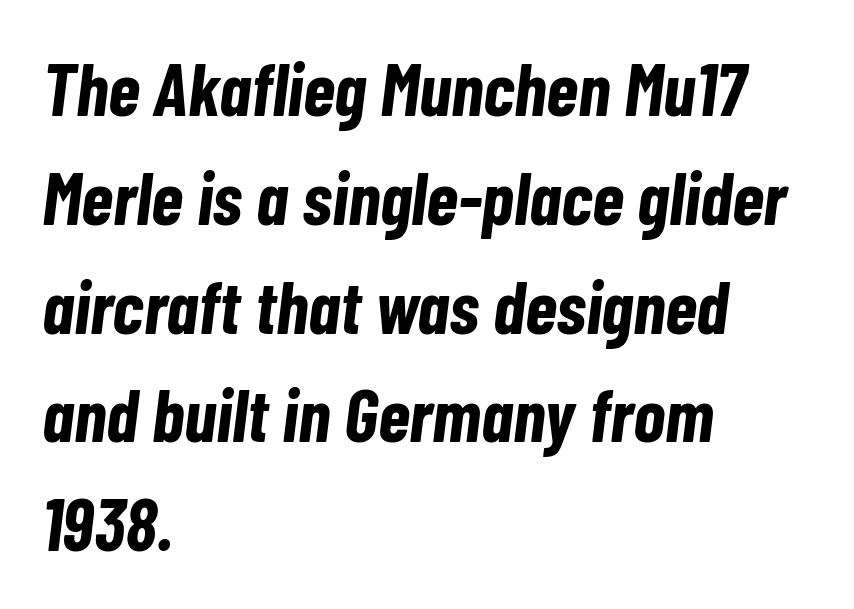
The image shows 74 px bold, condensed type, italic (leaning right); set left-aligned, normal line spacing (1.47x), normal letter spacing, not underlined; low stroke contrast and a medium x-height.
